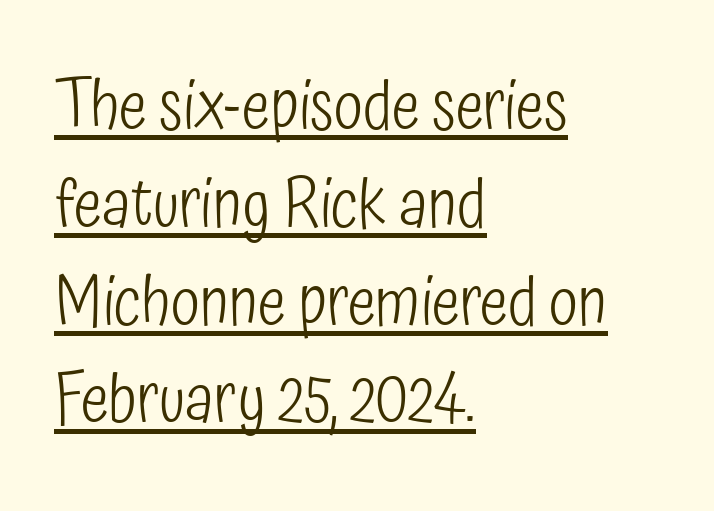
{"serif": "no", "italic": "no", "bold": "no", "weight": "light", "width": "condensed", "stroke_contrast": "low", "x_height": "medium", "monospaced": "no", "underline": "yes", "align": "left", "line_spacing": "normal", "line_spacing_ratio": 1.46, "letter_spacing": "normal", "letter_spacing_em": 0.0, "glyph_px": 67}
